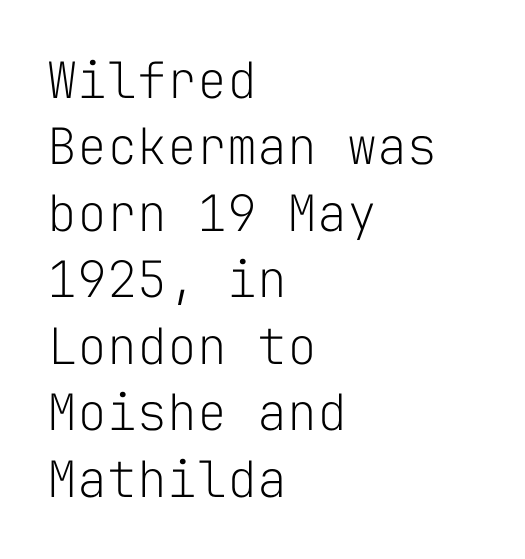
The image shows 50 px light sans-serif type, upright, monospaced; set left-aligned, normal line spacing (1.33x), normal letter spacing, not underlined; low stroke contrast and a medium x-height.
